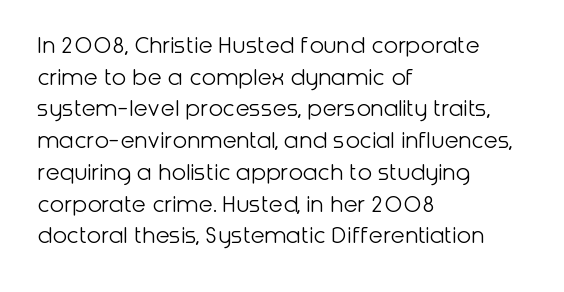
The image shows 26 px text type, upright; set left-aligned, line spacing 1.22x, normal letter spacing, not underlined.
